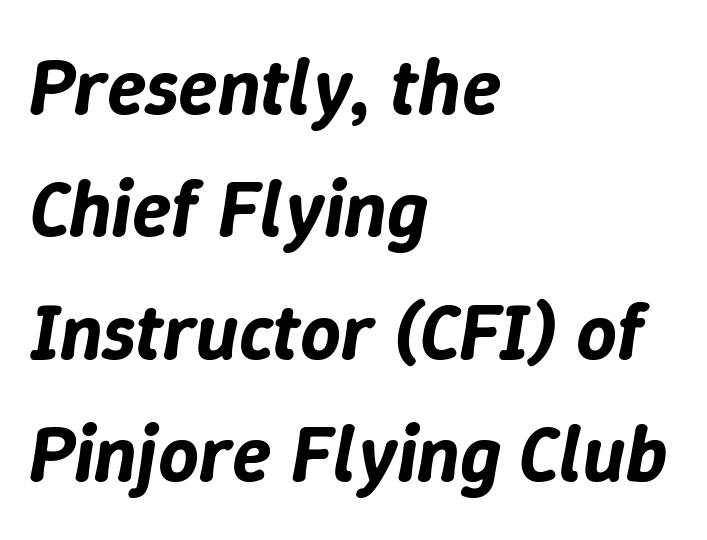
{"italic": "yes", "lean": "right", "slant_degrees": 9, "width": "normal", "stroke_contrast": "low", "x_height": "medium", "monospaced": "no", "underline": "no", "align": "left", "line_spacing": "normal", "line_spacing_ratio": 1.53, "letter_spacing": "normal", "letter_spacing_em": 0.0, "glyph_px": 80}
